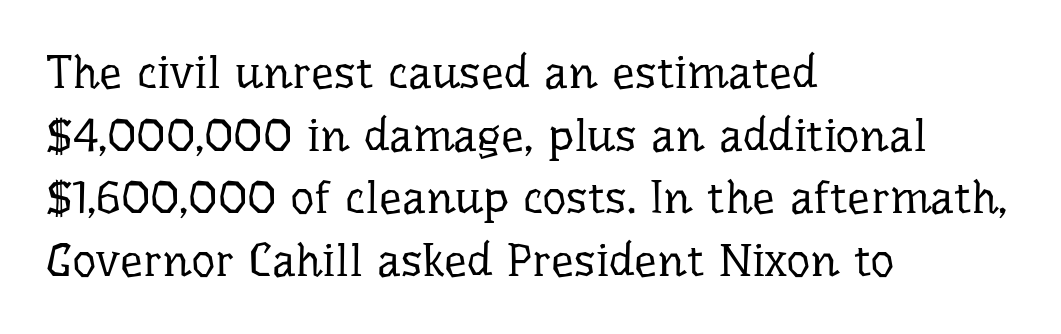
The image shows 46 px regular-weight serif type, upright; set left-aligned, normal line spacing (1.36x), normal letter spacing, not underlined; low stroke contrast and a medium x-height.
